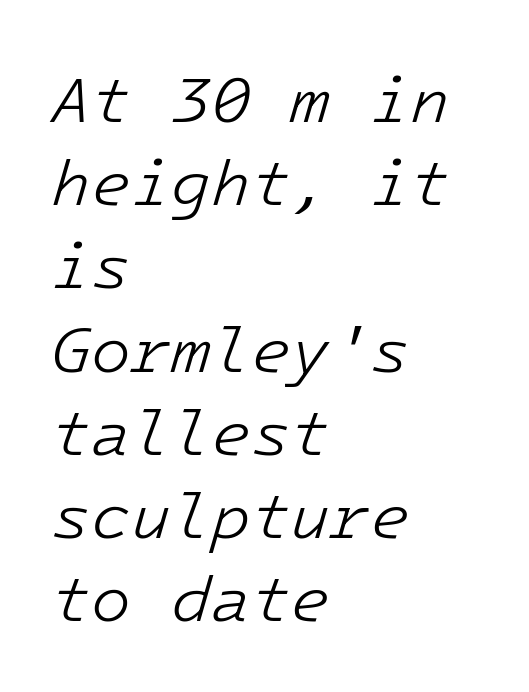
The typography opts for an oblique posture over an upright one. This sample keeps an unexceptional amount of space between lines. The foot of each line stays bare and open. Characters follow at the spacing the type designer built in. Which margin do the lines hug? The left one — the right edge is uneven. The weight tops out at a normal text grade.
